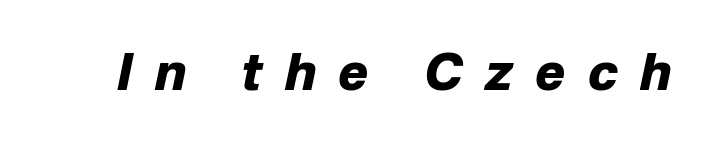
Q: Is the text bold? A: Yes.
Q: Is the text italic (slanted)? A: Yes, it leans right by about 12 degrees.
Q: Is the text underlined? A: No.
Q: Is the spacing between letters normal or unusually wide? A: Unusually wide.
Q: Width (condensed, normal, or wide)? A: Normal.
Q: Stroke contrast? A: Low.
Q: x-height? A: Medium.
Q: Monospaced? A: No.
